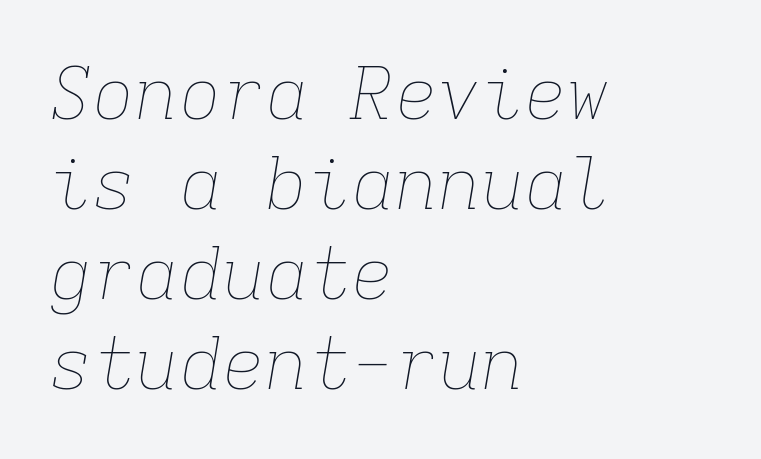
Successive baselines arrive at the customary interval. This sample uses plain, unmodified letter spacing. These lines were composed using italics. A typesetter would call this monospace, since all characters share one set width. Glance below the letters and you will spot only blank space. Left-aligned paragraph, ragged on the right.
